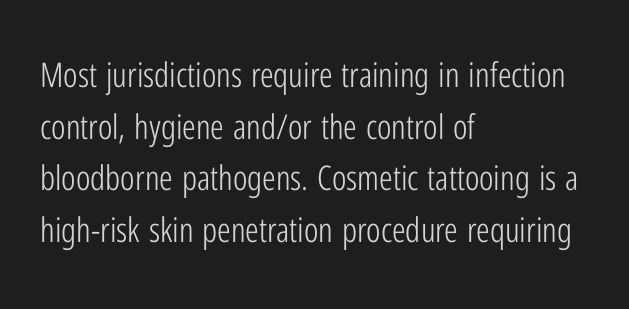
Rendered with straight, roman letterforms. Has an underline been added? It has not. Stroke terminals: plain, sans-serif. In CSS terms this would be text-align: left. Short note: letters normally spaced. Stems and bowls with no extra thickness — not bold.
